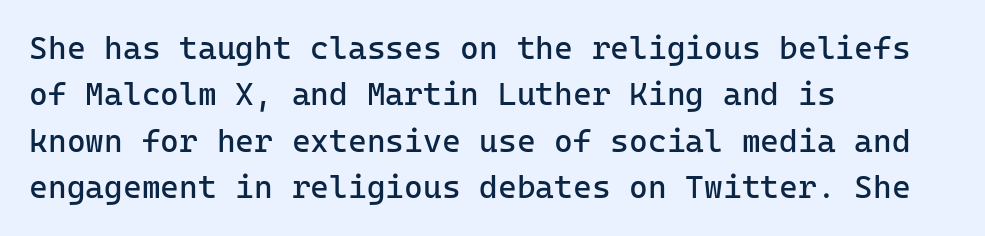
{"serif": "no", "italic": "no", "bold": "no", "weight": "regular", "width": "normal", "stroke_contrast": "low", "x_height": "medium", "monospaced": "yes", "underline": "no", "align": "left", "line_spacing": "normal", "line_spacing_ratio": 1.45, "letter_spacing": "normal", "letter_spacing_em": 0.0, "glyph_px": 32}
